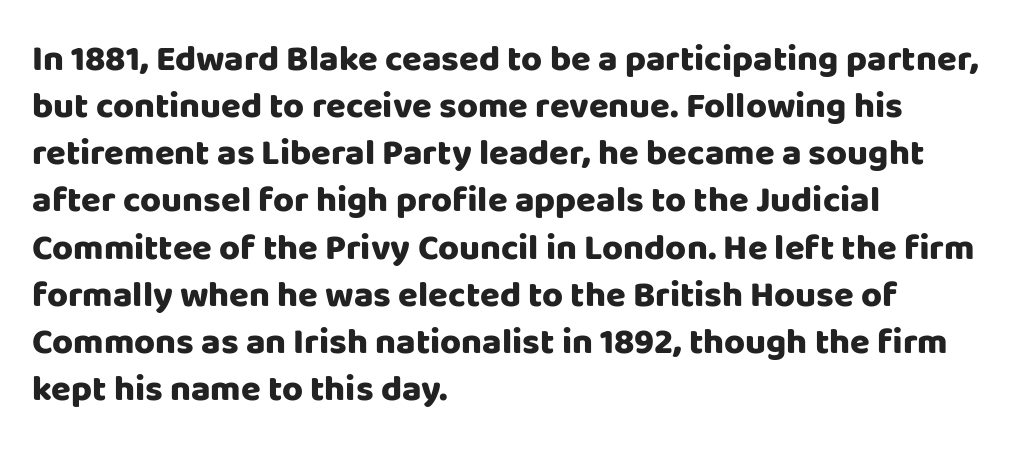
Q: Is the text bold? A: Yes.
Q: Is the text italic (slanted)? A: No, it is upright.
Q: Is the typeface a serif or a sans-serif typeface? A: Sans-serif.
Q: Is the text underlined? A: No.
Q: How is the paragraph aligned? A: Left-aligned.
Q: Is the spacing between letters normal or unusually wide? A: Normal.
Q: Is the spacing between lines tight, normal or loose? A: Normal.
Q: Width (condensed, normal, or wide)? A: Normal.
Q: Stroke contrast? A: Low.
Q: x-height? A: Large.
Q: Monospaced? A: No.
